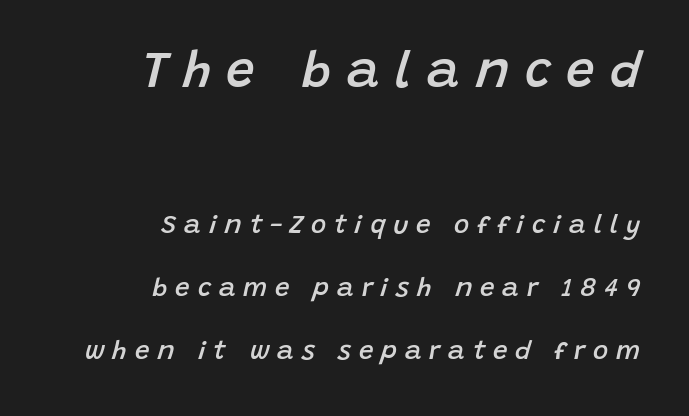
{"italic": "yes", "lean": "right", "slant_degrees": 15, "bold": "semi", "weight": "semibold", "width": "normal", "stroke_contrast": "low", "x_height": "large", "monospaced": "no", "underline": "no", "align": "right", "line_spacing": "loose", "line_spacing_ratio": 2.42, "letter_spacing": "wide", "letter_spacing_em": 0.3, "larger_block": "first", "size_ratio": 1.96, "glyph_px": 51}
